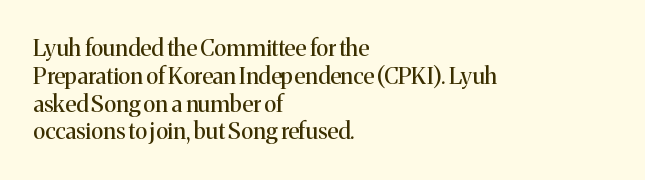
Q: Is the text bold? A: No.
Q: Is the text italic (slanted)? A: No, it is upright.
Q: Is the text underlined? A: No.
Q: How is the paragraph aligned? A: Left-aligned.
Q: Is the spacing between letters normal or unusually wide? A: Normal.
